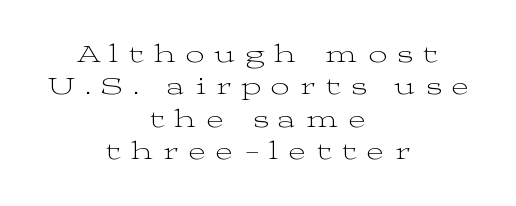
Notice how descenders clear the ascenders below comfortably — that's standard leading. Ascenders rise straight up at ninety degrees. Loose tracking; the words dissolve into strings of separated letters. A clean baseline with only descenders dipping below it.
